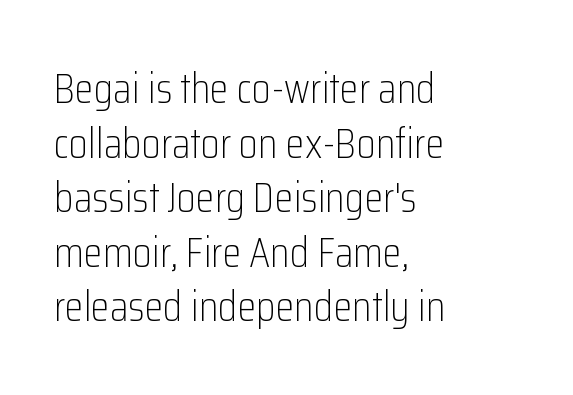
Q: Is the text bold? A: No.
Q: Is the text italic (slanted)? A: No, it is upright.
Q: Is the typeface a serif or a sans-serif typeface? A: Sans-serif.
Q: Is the text underlined? A: No.
Q: How is the paragraph aligned? A: Left-aligned.
Q: Is the spacing between letters normal or unusually wide? A: Normal.
Q: Is the spacing between lines tight, normal or loose? A: Normal.
Q: Width (condensed, normal, or wide)? A: Condensed.
Q: Stroke contrast? A: Low.
Q: x-height? A: Medium.
Q: Monospaced? A: No.
